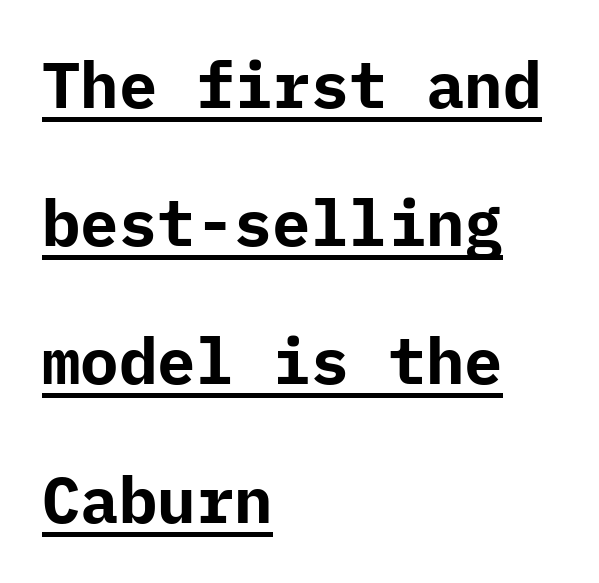
{"serif": "no", "italic": "no", "bold": "yes", "weight": "bold", "width": "normal", "stroke_contrast": "low", "x_height": "medium", "underline": "yes", "align": "left", "line_spacing": "loose", "line_spacing_ratio": 2.16, "letter_spacing": "normal", "letter_spacing_em": 0.0, "glyph_px": 64}
